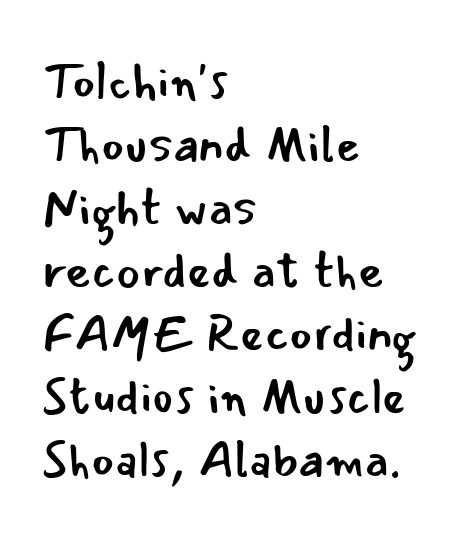
Stroke terminals: plain, sans-serif. The lettering stays uniformly vertical, giving the passage a roman look. Spacing verdict: proportional, widths tailored to each character. The text block is weighted toward the left margin, trailing off unevenly rightward. Stems and bowls with no extra thickness — not bold.
